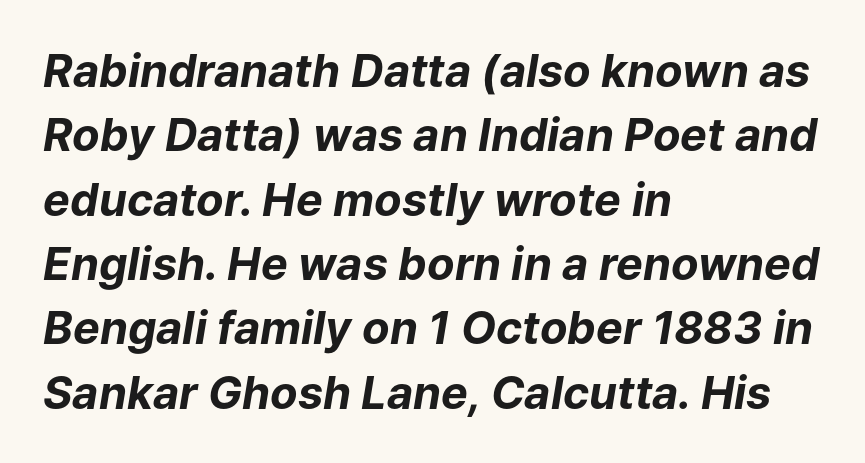
Q: Is the text bold? A: Yes.
Q: Is the text italic (slanted)? A: Yes, it leans right by about 9 degrees.
Q: Is the text underlined? A: No.
Q: How is the paragraph aligned? A: Left-aligned.
Q: Is the spacing between letters normal or unusually wide? A: Normal.
Q: Is the spacing between lines tight, normal or loose? A: Normal.
Q: Width (condensed, normal, or wide)? A: Normal.
Q: Stroke contrast? A: Low.
Q: x-height? A: Medium.
Q: Monospaced? A: No.
